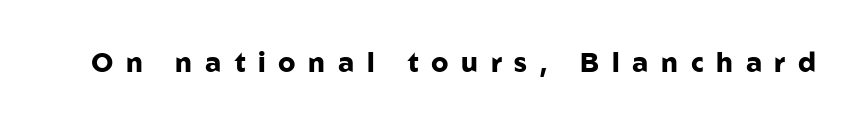
The image shows 27 px bold type, upright; set unusually wide letter spacing (+0.47 em), not underlined.
